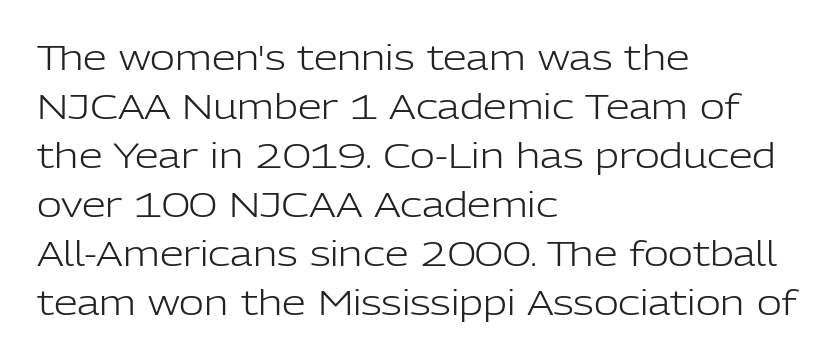
The image shows 34 px light sans-serif type, upright; set left-aligned, normal line spacing (1.44x), normal letter spacing, not underlined; low stroke contrast and a medium x-height.
